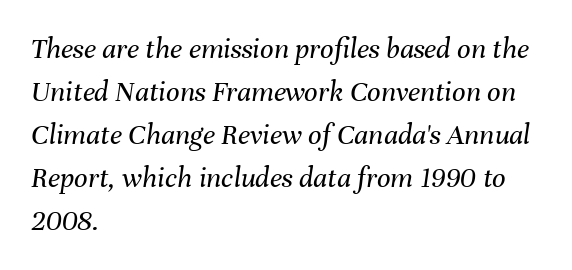
Looks like regular typesetting: each glyph gets only the width it needs. Descenders are the only things crossing below the line. Characters follow at the spacing the type designer built in. How would I describe the line gaps? Plain and ordinary.
